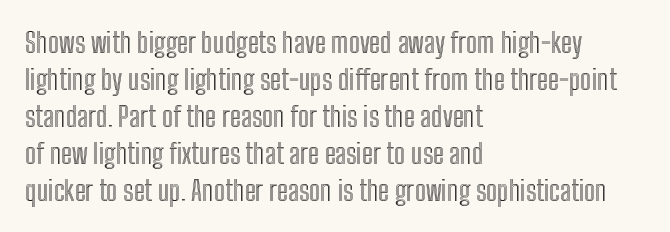
The image shows 28 px condensed type, upright; set left-aligned, normal line spacing (1.32x), normal letter spacing, not underlined; a medium x-height.
